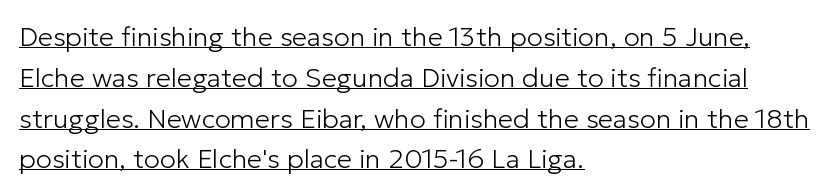
The image shows 27 px text type, upright; set left-aligned, normal line spacing (1.51x), normal letter spacing, underlined.
